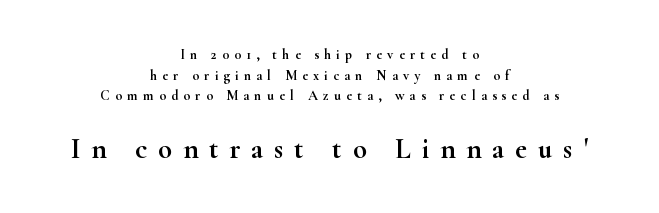
Q: Is the text italic (slanted)? A: No, it is upright.
Q: Is the typeface a serif or a sans-serif typeface? A: Serif.
Q: Is the text underlined? A: No.
Q: How is the paragraph aligned? A: Centered.
Q: Is the spacing between letters normal or unusually wide? A: Unusually wide.
Q: Is the spacing between lines tight, normal or loose? A: Normal.
Q: Which block of text is set in a larger size, the first (top) or the second (bottom)? A: The second (bottom) one.
Q: Width (condensed, normal, or wide)? A: Wide.
Q: Stroke contrast? A: High.
Q: x-height? A: Small.
Q: Monospaced? A: No.
